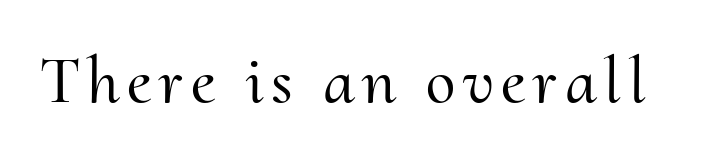
{"serif": "yes", "italic": "no", "width": "normal", "stroke_contrast": "medium", "x_height": "small", "monospaced": "no", "underline": "no", "glyph_px": 67}
